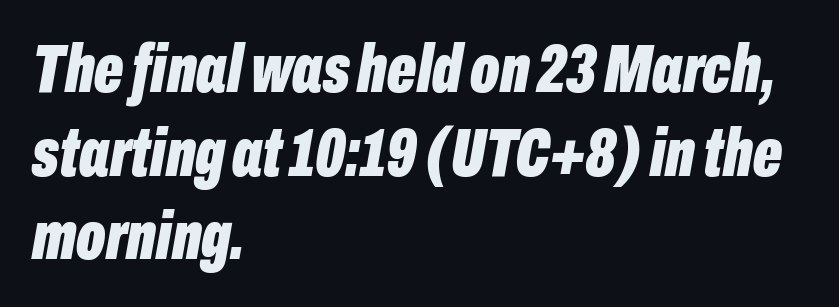
The image shows 68 px bold, condensed type, italic (leaning right); set left-aligned, line spacing 1.23x, normal letter spacing, not underlined; low stroke contrast and a medium x-height.
